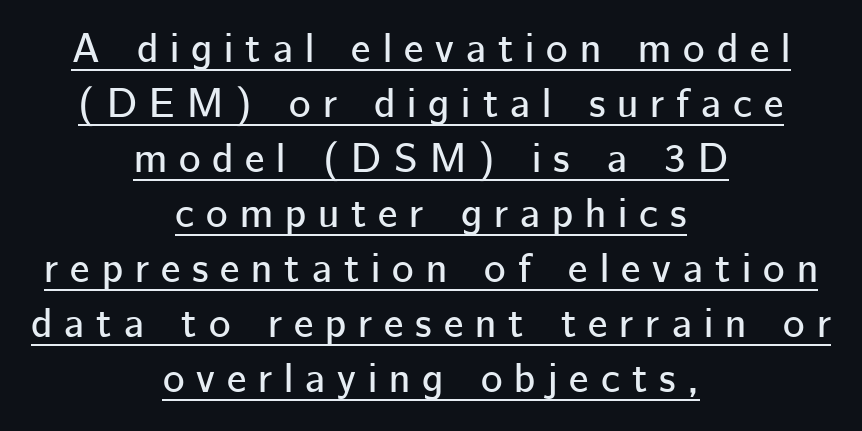
The whitespace from short lines is split evenly between both sides. Summary of vertical rhythm: regular, with standard interline spacing. A baseline rule has been typeset under these characters. Think of a printed novel: that variable character pitch is what you see here. No feet cap the strokes, marking this as sans-serif type.
